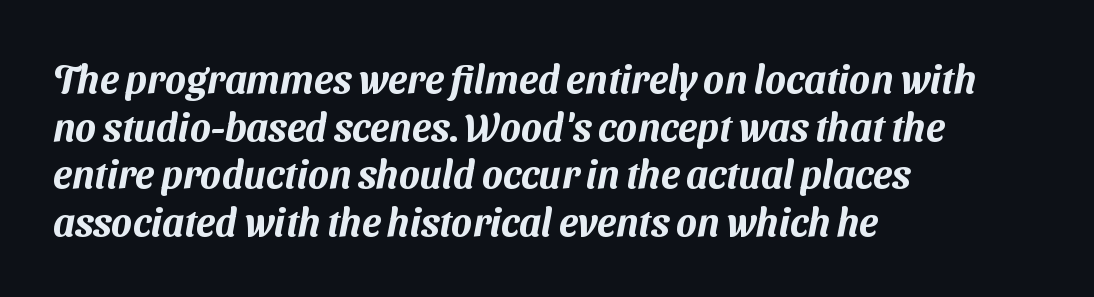
The image shows 39 px sans-serif type; set left-aligned, line spacing 1.22x, normal letter spacing, not underlined; medium stroke contrast and a medium x-height.
